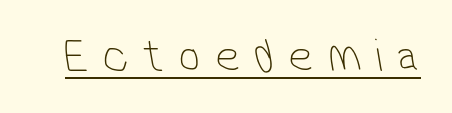
{"serif": "no", "bold": "no", "weight": "thin", "width": "condensed", "stroke_contrast": "low", "x_height": "medium", "monospaced": "no", "underline": "yes", "letter_spacing": "wide", "letter_spacing_em": 0.31, "glyph_px": 48}
